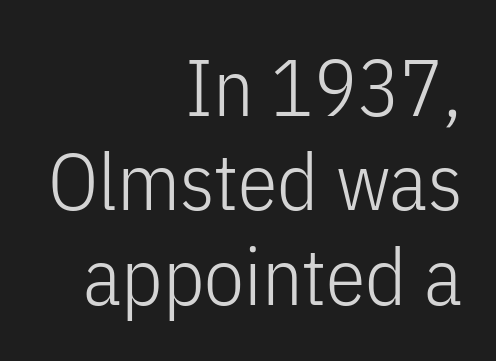
{"serif": "no", "italic": "no", "bold": "no", "weight": "light", "width": "condensed", "stroke_contrast": "low", "x_height": "medium", "monospaced": "no", "underline": "no", "align": "right", "line_spacing_ratio": 1.18, "letter_spacing": "normal", "letter_spacing_em": 0.0, "glyph_px": 80}
